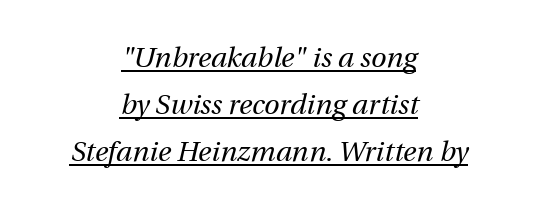
{"italic": "yes", "lean": "right", "slant_degrees": 13, "bold": "no", "weight": "regular", "width": "normal", "stroke_contrast": "medium", "x_height": "medium", "monospaced": "no", "underline": "yes", "align": "center", "line_spacing": "normal", "line_spacing_ratio": 1.67, "letter_spacing": "normal", "letter_spacing_em": 0.0, "glyph_px": 28}
